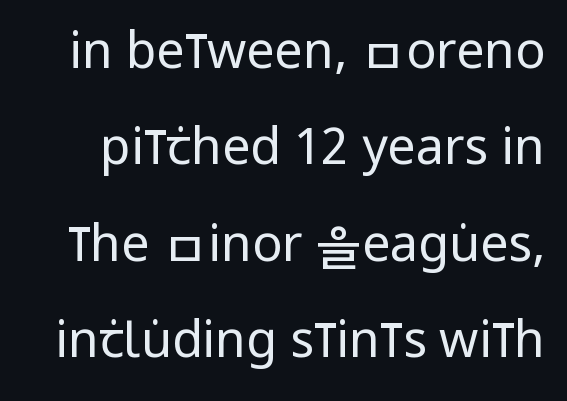
{"serif": "no", "italic": "no", "bold": "no", "weight": "regular", "width": "condensed", "stroke_contrast": "low", "x_height": "large", "monospaced": "no", "underline": "no", "line_spacing": "loose", "line_spacing_ratio": 1.93, "letter_spacing": "normal", "letter_spacing_em": 0.0, "glyph_px": 50}
